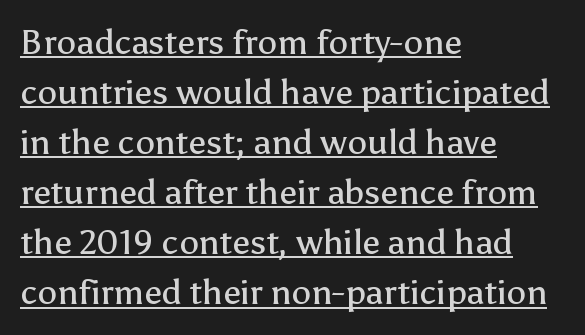
The image shows 35 px regular-weight sans-serif type, upright; set left-aligned, normal line spacing (1.43x), normal letter spacing, underlined; low stroke contrast and a medium x-height.
